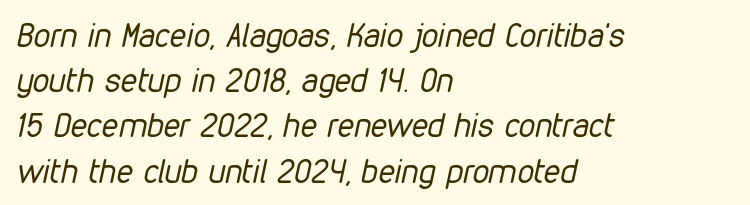
{"italic": "yes", "lean": "right", "slant_degrees": 12, "bold": "no", "weight": "regular", "width": "condensed", "stroke_contrast": "low", "x_height": "medium", "monospaced": "no", "underline": "no", "align": "left", "line_spacing": "normal", "line_spacing_ratio": 1.37, "letter_spacing": "normal", "letter_spacing_em": 0.0, "glyph_px": 33}
